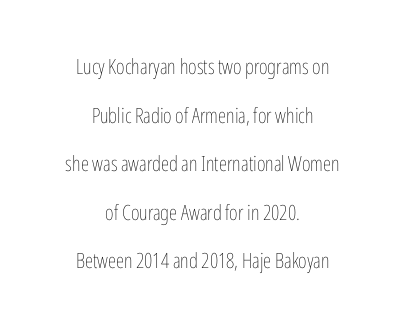
Q: Is the text bold? A: No.
Q: Is the text italic (slanted)? A: No, it is upright.
Q: Is the text underlined? A: No.
Q: How is the paragraph aligned? A: Centered.
Q: Is the spacing between letters normal or unusually wide? A: Normal.
Q: Is the spacing between lines tight, normal or loose? A: Loose.
